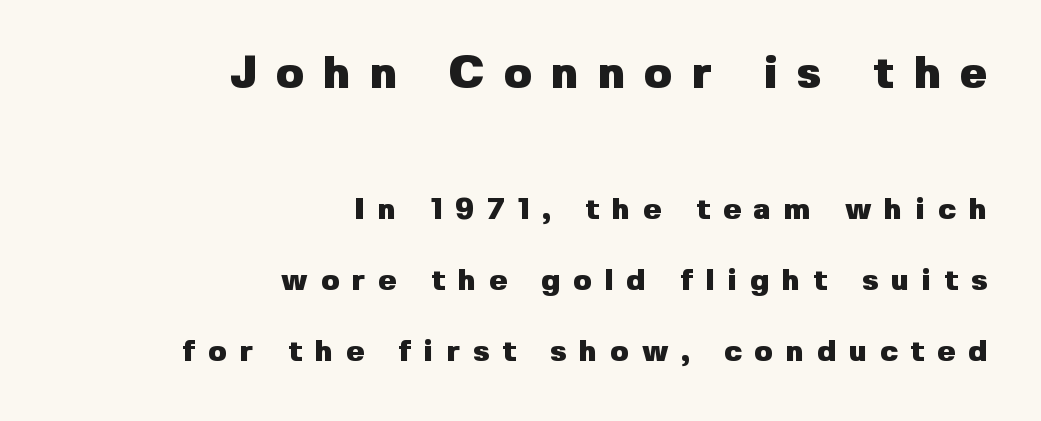
The letters are spread apart with noticeably loose tracking. The lettering holds an erect, upright posture throughout. Does the copy run flush right? Yes — the right margin is perfectly even. Serif or sans? Sans — the stroke terminals are bare.
